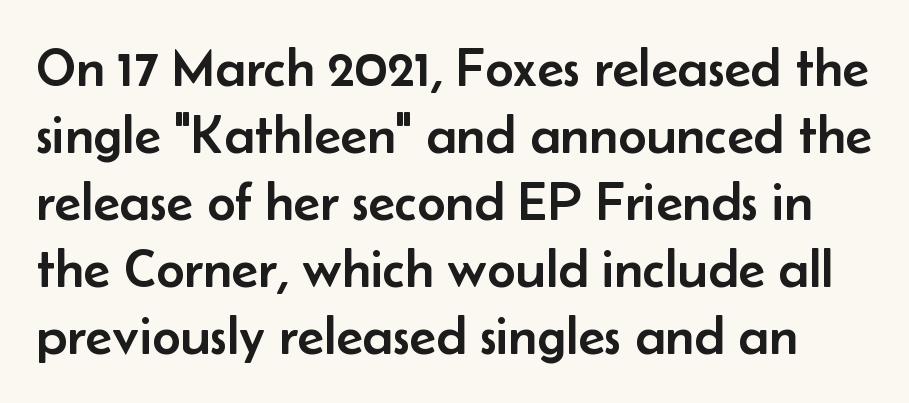
{"serif": "no", "italic": "no", "width": "normal", "stroke_contrast": "low", "x_height": "small", "monospaced": "no", "underline": "no", "line_spacing_ratio": 1.22, "letter_spacing": "normal", "letter_spacing_em": 0.0, "glyph_px": 55}
